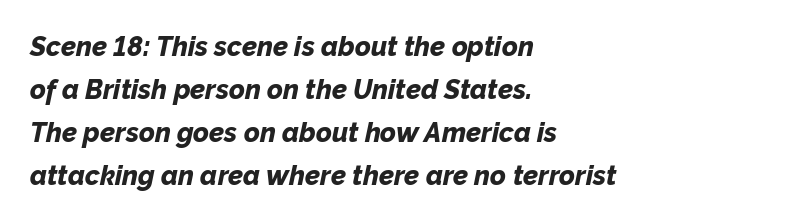
The lettering tilts uniformly, giving the passage an italic look. Students, note that the glyphs here touch the page at normal intervals. The line-height multiplier appears to be the usual default. The paragraph shown leans on its left margin. Thick stems and heavy bowls — unmistakably bold.
